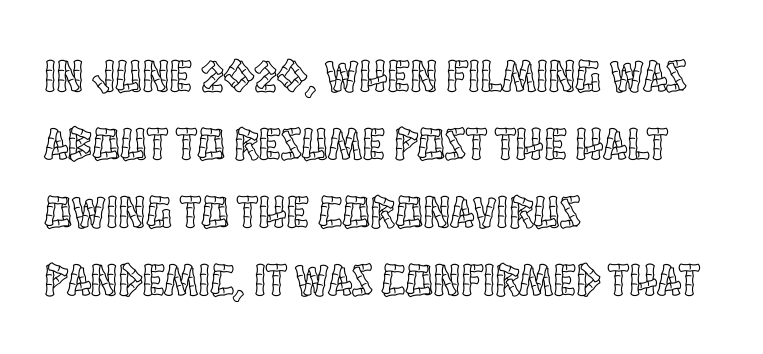
Q: Is the text italic (slanted)? A: No, it is upright.
Q: Is the text underlined? A: No.
Q: How is the paragraph aligned? A: Left-aligned.
Q: Is the spacing between letters normal or unusually wide? A: Normal.
Q: Is the spacing between lines tight, normal or loose? A: Normal.
Q: Width (condensed, normal, or wide)? A: Condensed.
Q: x-height? A: Large.
Q: Monospaced? A: No.
